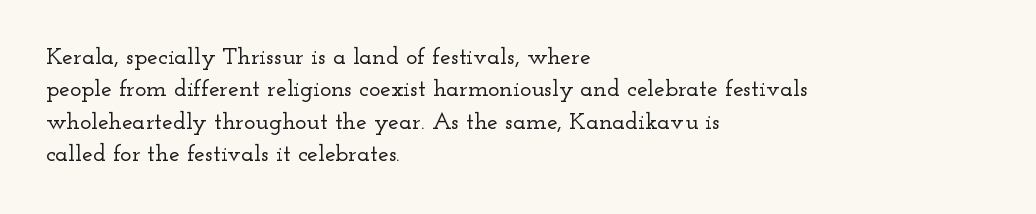
{"italic": "no", "underline": "no", "align": "left", "line_spacing": "normal", "line_spacing_ratio": 1.35, "letter_spacing": "normal", "letter_spacing_em": 0.0, "glyph_px": 24}
